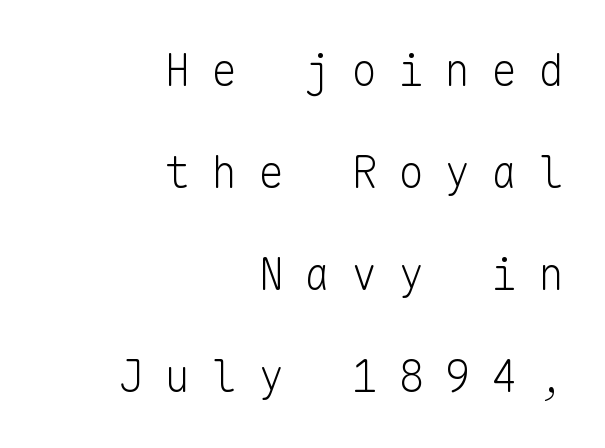
You can tell it's not italic because the verticals are truly vertical. Horizontal alignment here is rightward, an uncommon choice for prose. Are there feet on the stems? There aren't — it's a sans. Beneath every word, the page is bare. Inter-character spacing is expanded well beyond the font's built-in metrics. Heft: none added — not bold.
